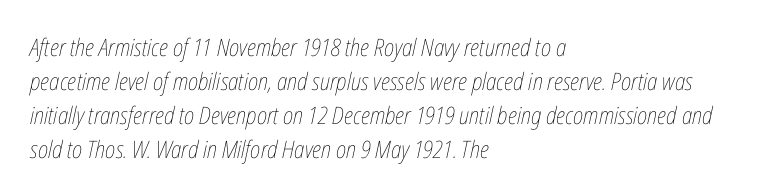
Q: Is the text bold? A: No.
Q: Is the text italic (slanted)? A: Yes, it leans right by about 12 degrees.
Q: Is the text underlined? A: No.
Q: How is the paragraph aligned? A: Left-aligned.
Q: Is the spacing between letters normal or unusually wide? A: Normal.
Q: Is the spacing between lines tight, normal or loose? A: Normal.
